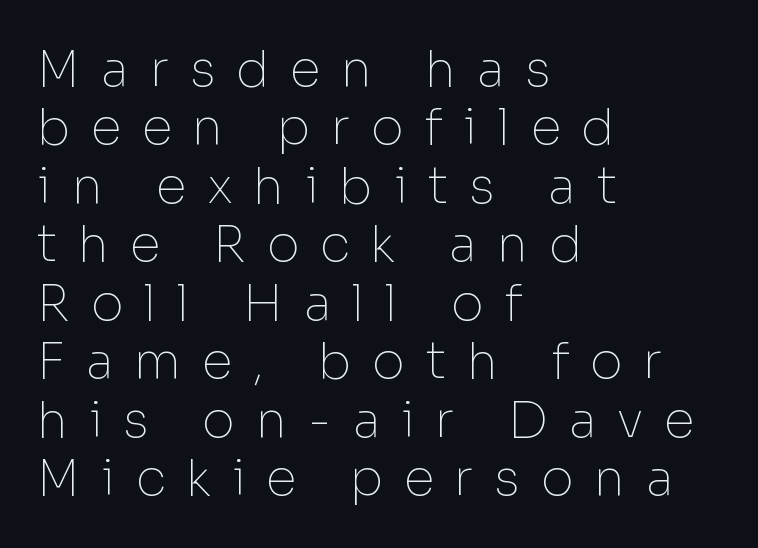
{"serif": "no", "italic": "no", "bold": "no", "weight": "thin", "width": "normal", "stroke_contrast": "low", "x_height": "medium", "monospaced": "no", "underline": "no", "align": "left", "line_spacing_ratio": 1.17, "letter_spacing": "wide", "letter_spacing_em": 0.41, "glyph_px": 50}
